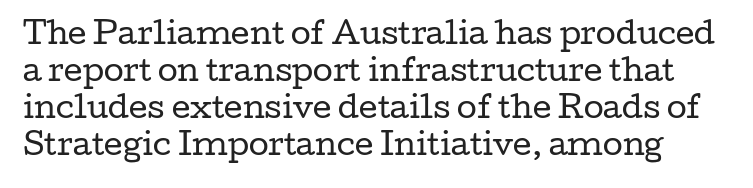
{"serif": "yes", "italic": "no", "bold": "no", "weight": "regular", "width": "wide", "stroke_contrast": "low", "x_height": "medium", "monospaced": "no", "underline": "no", "line_spacing": "normal", "line_spacing_ratio": 1.28, "letter_spacing": "normal", "letter_spacing_em": 0.0, "glyph_px": 29}
